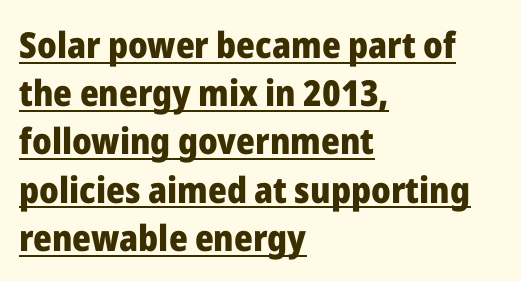
The image shows 36 px heavy sans-serif type, upright; set left-aligned, normal line spacing (1.34x), normal letter spacing, underlined; low stroke contrast and a medium x-height.
